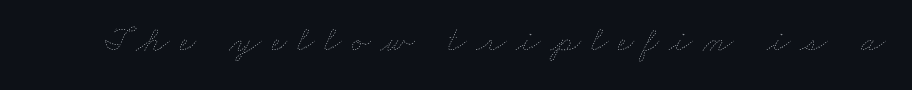
The image shows 35 px thin, wide type; set unusually wide letter spacing (+0.28 em), not underlined; low stroke contrast and a small x-height.
